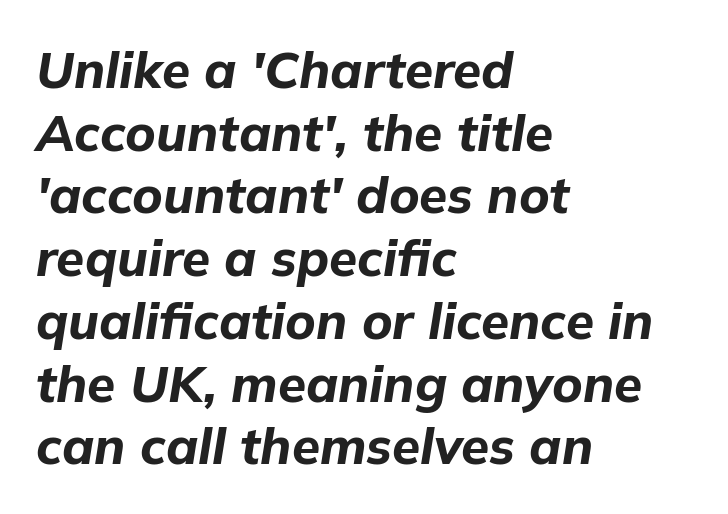
{"italic": "yes", "lean": "right", "slant_degrees": 9, "bold": "yes", "weight": "bold", "width": "normal", "stroke_contrast": "low", "x_height": "medium", "monospaced": "no", "underline": "no", "align": "left", "line_spacing_ratio": 1.23, "letter_spacing": "normal", "letter_spacing_em": 0.0, "glyph_px": 51}
